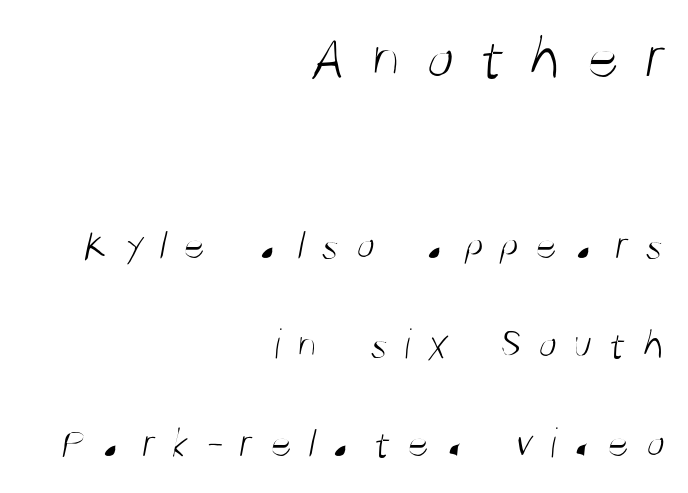
The image shows 64 px light, condensed sans-serif type; set right-aligned, loose line spacing (2.3x), unusually wide letter spacing (+0.37 em), not underlined; the first (top) block is 1.49x larger; medium stroke contrast and a large x-height.
